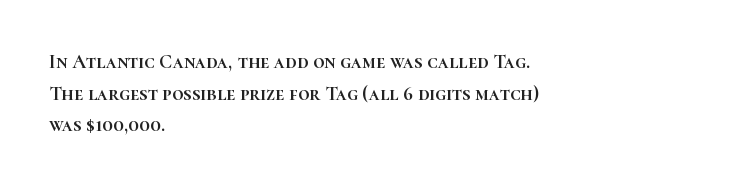
Q: Is the text italic (slanted)? A: No, it is upright.
Q: Is the text underlined? A: No.
Q: How is the paragraph aligned? A: Left-aligned.
Q: Is the spacing between letters normal or unusually wide? A: Normal.
Q: Is the spacing between lines tight, normal or loose? A: Normal.
